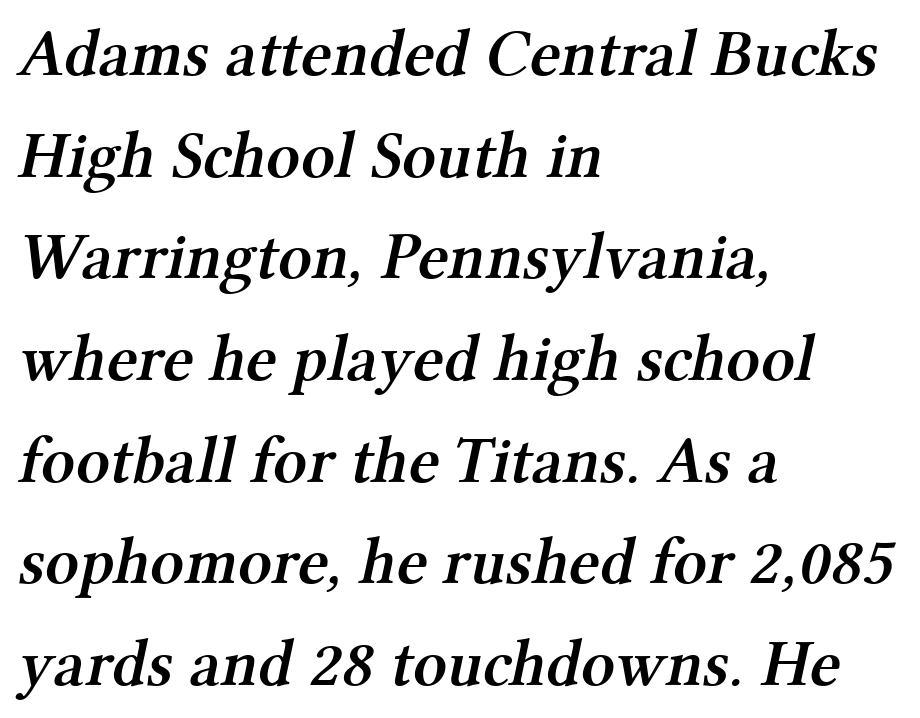
{"serif": "yes", "bold": "semi", "weight": "semibold", "width": "normal", "stroke_contrast": "medium", "x_height": "medium", "monospaced": "no", "underline": "no", "align": "left", "line_spacing": "normal", "line_spacing_ratio": 1.54, "letter_spacing": "normal", "letter_spacing_em": 0.0, "glyph_px": 66}
